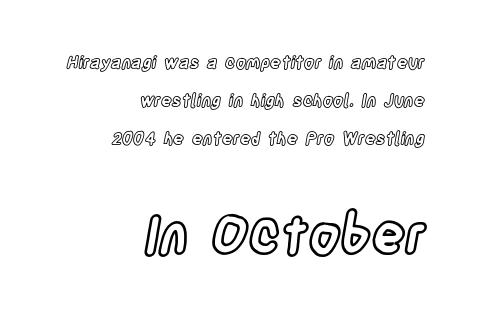
{"width": "condensed", "x_height": "large", "monospaced": "no", "underline": "no", "align": "right", "line_spacing": "loose", "line_spacing_ratio": 2.24, "letter_spacing": "normal", "letter_spacing_em": 0.0, "larger_block": "second", "size_ratio": 3.06, "glyph_px": 52}
